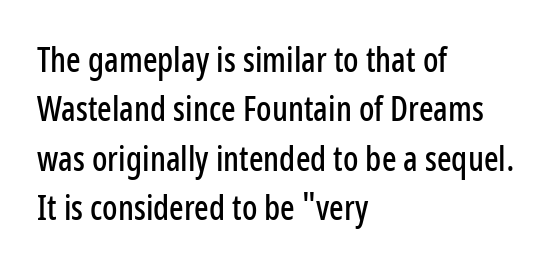
The image shows 34 px condensed sans-serif type, upright; set left-aligned, normal line spacing (1.45x), normal letter spacing, not underlined; low stroke contrast and a medium x-height.
